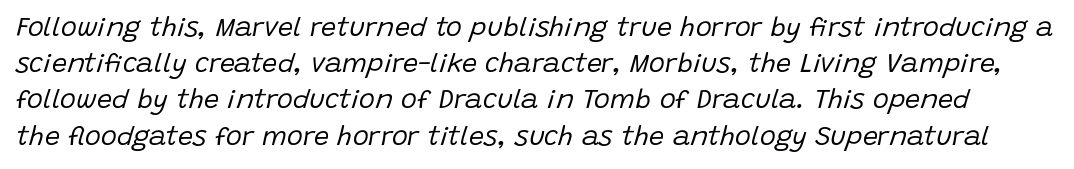
Q: Is the text bold? A: No.
Q: Is the text italic (slanted)? A: Yes, it leans right by about 15 degrees.
Q: Is the text underlined? A: No.
Q: Is the spacing between letters normal or unusually wide? A: Normal.
Q: Is the spacing between lines tight, normal or loose? A: Normal.
